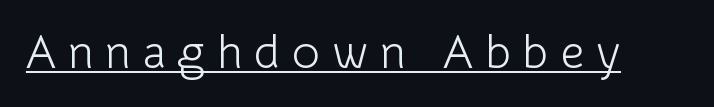
Weight: in the light-to-regular range. Caption: expanded tracking, letters set apart. Think of a printed novel: that variable character pitch is what you see here. Ordinary non-slanted type is in use. The string is rendered with underlining switched on.
